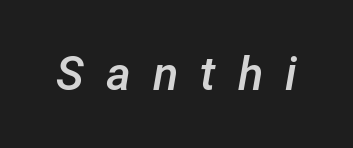
Q: Is the text bold? A: Semi-bold.
Q: Is the text italic (slanted)? A: Yes, it leans right by about 12 degrees.
Q: Is the text underlined? A: No.
Q: Is the spacing between letters normal or unusually wide? A: Unusually wide.
Q: Width (condensed, normal, or wide)? A: Normal.
Q: Stroke contrast? A: Low.
Q: x-height? A: Medium.
Q: Monospaced? A: No.
